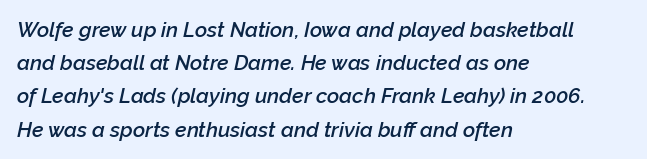
Q: Is the text bold? A: Semi-bold.
Q: Is the text italic (slanted)? A: Yes, it leans right by about 12 degrees.
Q: Is the text underlined? A: No.
Q: How is the paragraph aligned? A: Left-aligned.
Q: Is the spacing between letters normal or unusually wide? A: Normal.
Q: Is the spacing between lines tight, normal or loose? A: Normal.
